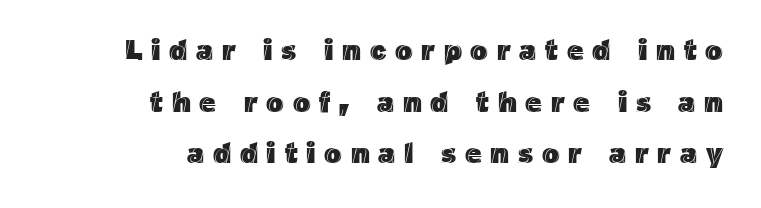
{"italic": "no", "width": "normal", "x_height": "medium", "monospaced": "no", "underline": "no", "align": "right", "line_spacing_ratio": 1.78, "letter_spacing": "wide", "letter_spacing_em": 0.3, "glyph_px": 29}
